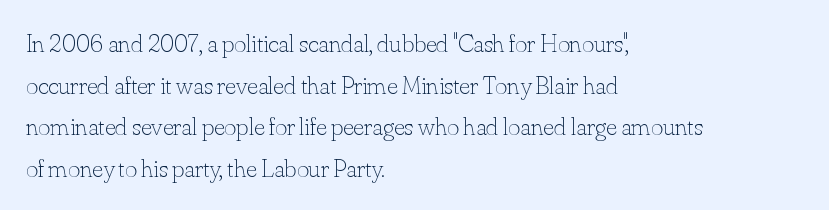
{"italic": "no", "bold": "no", "underline": "no", "align": "left", "line_spacing": "normal", "line_spacing_ratio": 1.6, "letter_spacing": "normal", "letter_spacing_em": 0.0, "glyph_px": 26}
